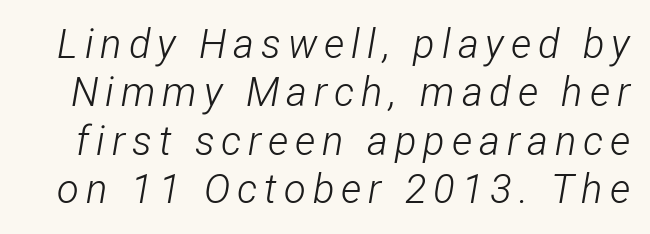
The image shows 40 px light, condensed type, italic (leaning right); set line spacing 1.21x, not underlined; low stroke contrast and a medium x-height.
